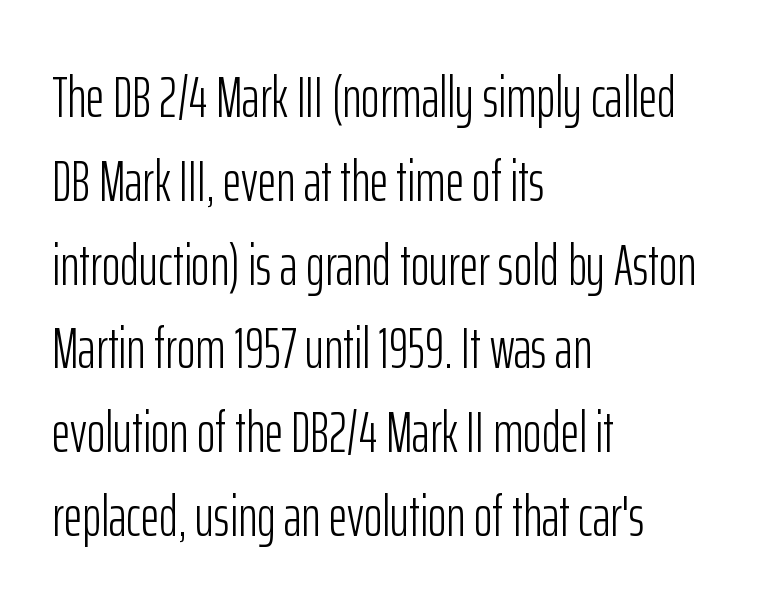
Q: Is the text bold? A: No.
Q: Is the text italic (slanted)? A: No, it is upright.
Q: Is the typeface a serif or a sans-serif typeface? A: Sans-serif.
Q: Is the text underlined? A: No.
Q: How is the paragraph aligned? A: Left-aligned.
Q: Is the spacing between letters normal or unusually wide? A: Normal.
Q: Is the spacing between lines tight, normal or loose? A: Normal.
Q: Width (condensed, normal, or wide)? A: Condensed.
Q: Stroke contrast? A: Low.
Q: x-height? A: Medium.
Q: Monospaced? A: No.
